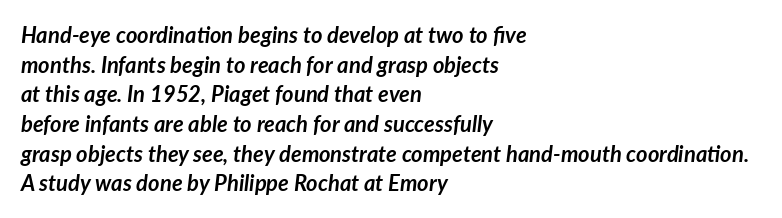
Q: Is the text bold? A: Yes.
Q: Is the text italic (slanted)? A: Yes, it leans right by about 7 degrees.
Q: Is the text underlined? A: No.
Q: How is the paragraph aligned? A: Left-aligned.
Q: Is the spacing between letters normal or unusually wide? A: Normal.
Q: Is the spacing between lines tight, normal or loose? A: Normal.
